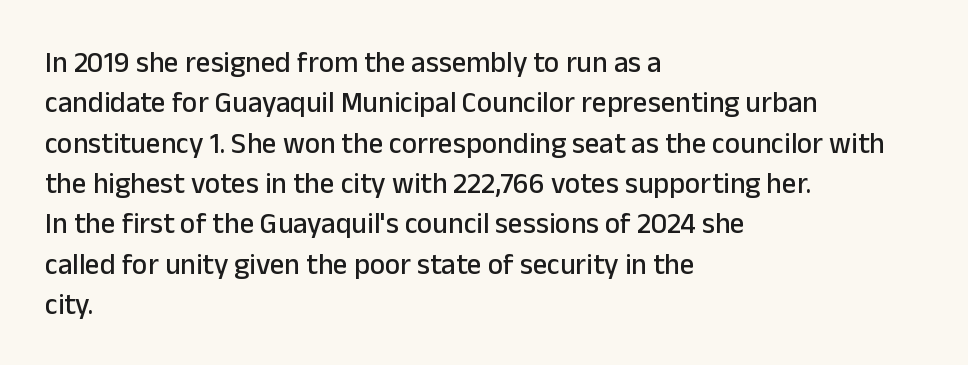
{"serif": "no", "italic": "no", "width": "normal", "stroke_contrast": "low", "x_height": "medium", "monospaced": "no", "underline": "no", "align": "left", "line_spacing": "normal", "line_spacing_ratio": 1.39, "letter_spacing": "normal", "letter_spacing_em": 0.0, "glyph_px": 29}
